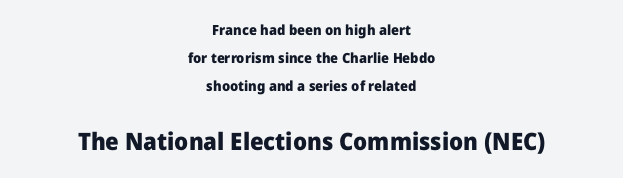
Underlining? Definitely not there. The line-height multiplier appears high, well above default. Heavy-handed strokes throughout: this text is bold. The axis of the letterforms is exactly vertical. Top chunk: small. Bottom chunk: large. The lines are quadded center.
